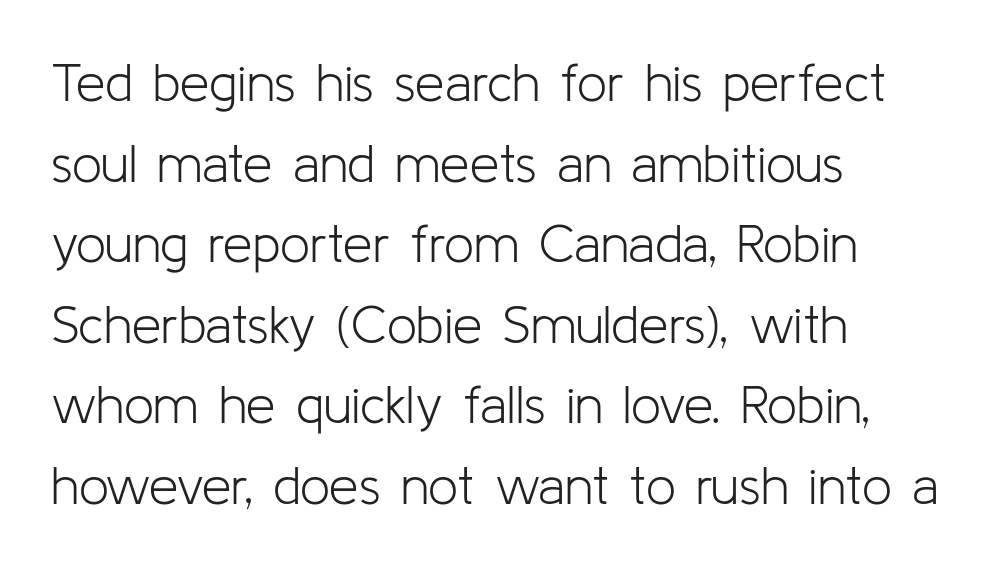
This is sans-serif lettering, the kind often seen on screens and signage. Each new line begins a customary step beneath the previous one. Is this a fixed-width face? No — the glyphs have proportional, varying widths. Each stroke keeps to a modest, everyday thickness or less. You can tell it's not italic because the verticals are truly vertical. Where is the straight margin? On the left.
